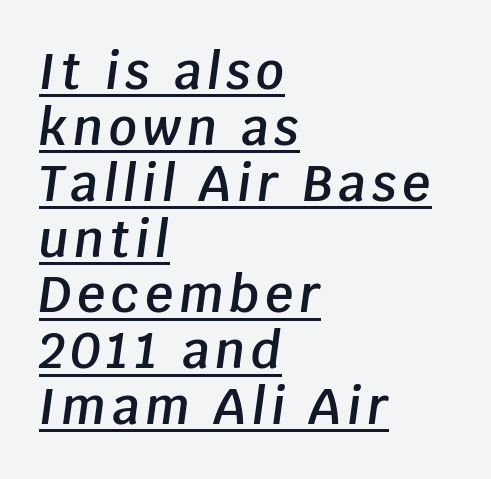
Q: Is the text bold? A: Semi-bold.
Q: Is the text italic (slanted)? A: Yes, it leans right by about 8 degrees.
Q: Is the text underlined? A: Yes.
Q: How is the paragraph aligned? A: Left-aligned.
Q: Is the spacing between lines tight, normal or loose? A: Tight.
Q: Width (condensed, normal, or wide)? A: Normal.
Q: Stroke contrast? A: Low.
Q: x-height? A: Large.
Q: Monospaced? A: No.
